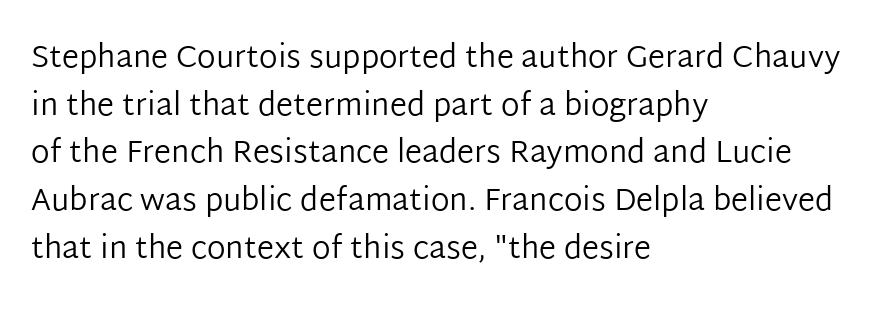
Q: Is the text bold? A: No.
Q: Is the text italic (slanted)? A: No, it is upright.
Q: Is the typeface a serif or a sans-serif typeface? A: Sans-serif.
Q: Is the text underlined? A: No.
Q: How is the paragraph aligned? A: Left-aligned.
Q: Is the spacing between letters normal or unusually wide? A: Normal.
Q: Is the spacing between lines tight, normal or loose? A: Normal.
Q: Width (condensed, normal, or wide)? A: Normal.
Q: Stroke contrast? A: Low.
Q: x-height? A: Medium.
Q: Monospaced? A: No.
